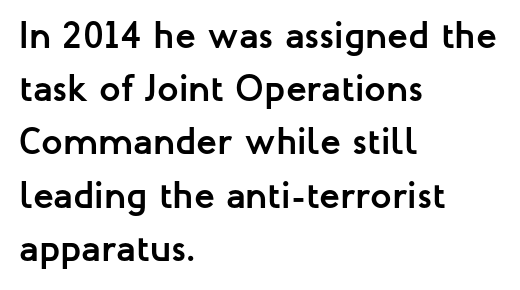
Set as a true bold cut, around the 700 mark. This sample uses plain, unmodified letter spacing. The area under the type is left untouched. Interline gaps are of average width in this sample.
